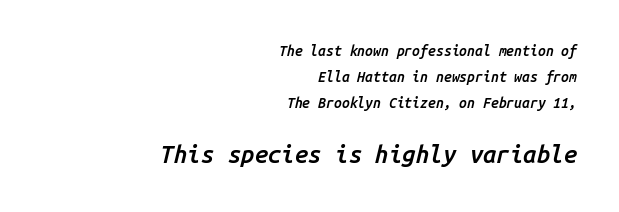
The rendering keeps characters at their native spacing. Unmarked baselines from the first word to the last. Notice the strokes are somewhat thickened but not fully heavy: this is a semibold. The specimen reads as italic at a glance. Size hierarchy here favors the trailing block over the leading one.
